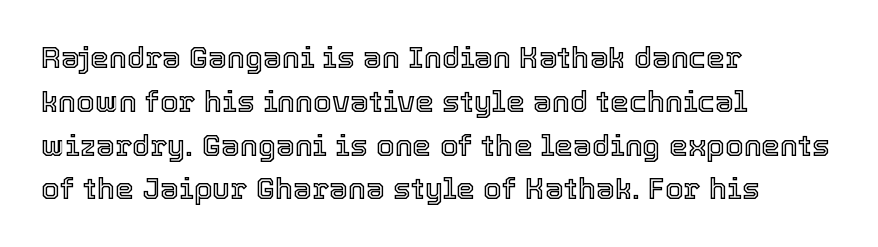
Compared with typical body copy, the letter spacing here is the same. The setting favours the left margin, as ordinary paragraphs usually do. Leading matches the norm, producing a regular column. Descenders hang freely into open space. This sample has the flowing, uneven cadence of proportional lettering.
